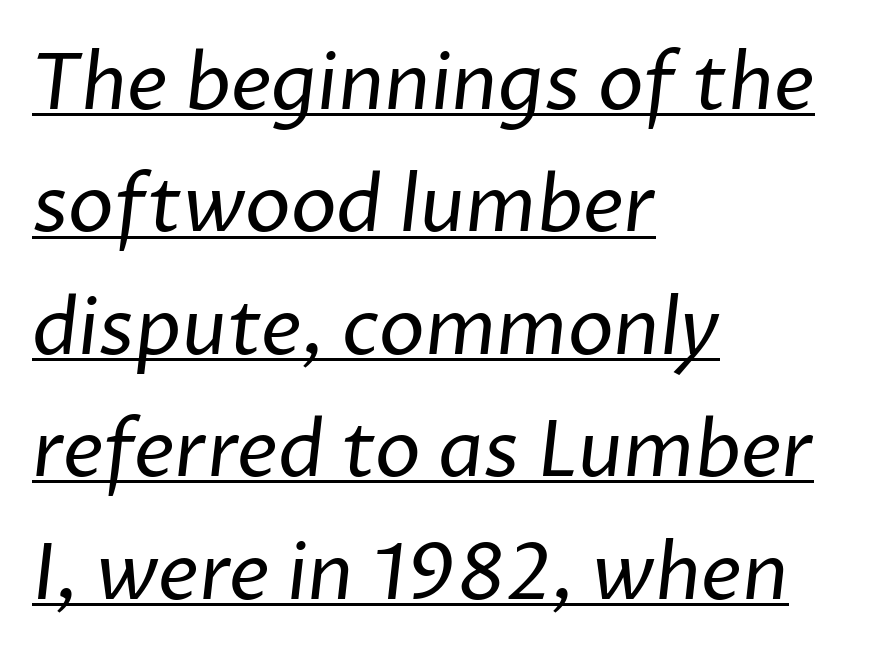
{"serif": "no", "bold": "no", "weight": "regular", "width": "normal", "stroke_contrast": "low", "x_height": "medium", "monospaced": "no", "underline": "yes", "align": "left", "line_spacing": "normal", "line_spacing_ratio": 1.59, "letter_spacing": "normal", "letter_spacing_em": 0.0, "glyph_px": 77}
